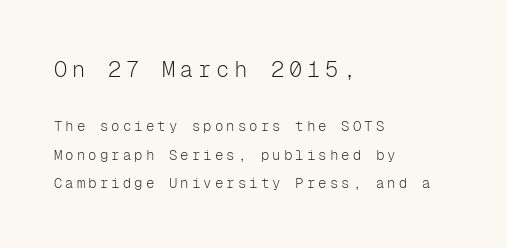
The image shows 22 px text type, upright; set left-aligned, loose line spacing (2.03x), unusually wide letter spacing (+0.22 em), not underlined; the first (top) block is 1.57x larger.
